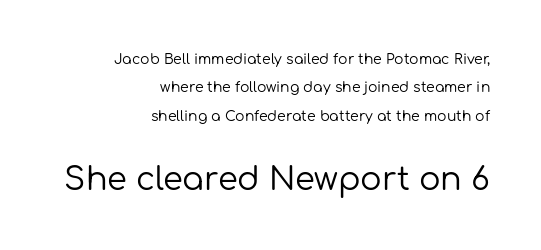
Q: Is the text bold? A: No.
Q: Is the text italic (slanted)? A: No, it is upright.
Q: Is the typeface a serif or a sans-serif typeface? A: Sans-serif.
Q: Is the text underlined? A: No.
Q: How is the paragraph aligned? A: Right-aligned.
Q: Is the spacing between letters normal or unusually wide? A: Normal.
Q: Is the spacing between lines tight, normal or loose? A: Loose.
Q: Which block of text is set in a larger size, the first (top) or the second (bottom)? A: The second (bottom) one.
Q: Width (condensed, normal, or wide)? A: Normal.
Q: Stroke contrast? A: Low.
Q: x-height? A: Medium.
Q: Monospaced? A: No.
